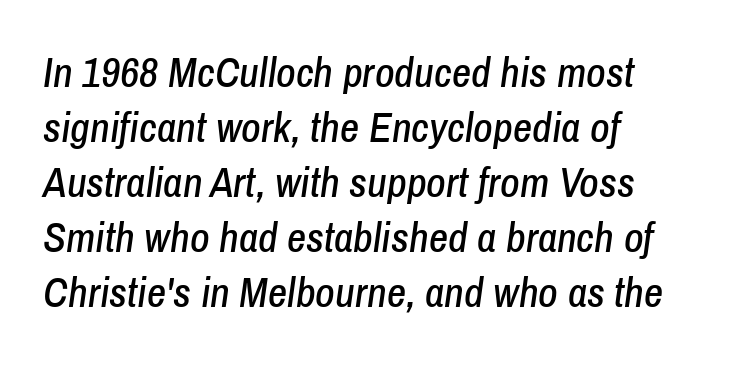
{"italic": "yes", "lean": "right", "slant_degrees": 8, "width": "condensed", "stroke_contrast": "low", "x_height": "medium", "monospaced": "no", "underline": "no", "align": "left", "line_spacing": "normal", "line_spacing_ratio": 1.31, "letter_spacing": "normal", "letter_spacing_em": 0.0, "glyph_px": 42}
